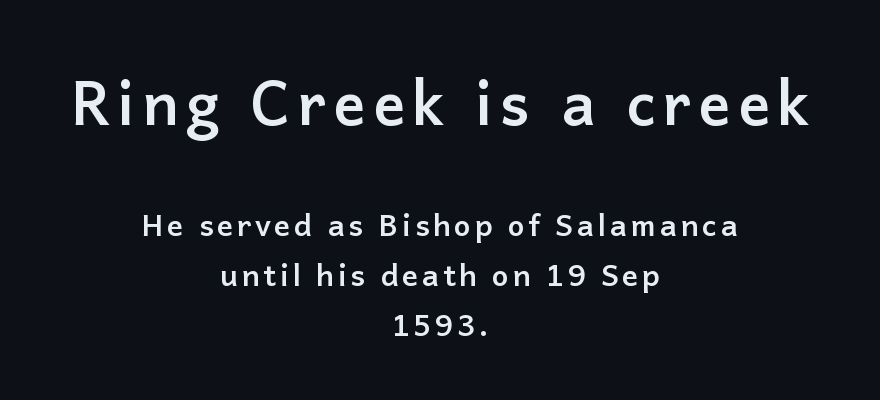
Q: Is the text bold? A: Yes.
Q: Is the text italic (slanted)? A: No, it is upright.
Q: Is the typeface a serif or a sans-serif typeface? A: Sans-serif.
Q: Is the text underlined? A: No.
Q: How is the paragraph aligned? A: Centered.
Q: Is the spacing between lines tight, normal or loose? A: Normal.
Q: Which block of text is set in a larger size, the first (top) or the second (bottom)? A: The first (top) one.
Q: Width (condensed, normal, or wide)? A: Normal.
Q: Stroke contrast? A: Low.
Q: x-height? A: Medium.
Q: Monospaced? A: No.
